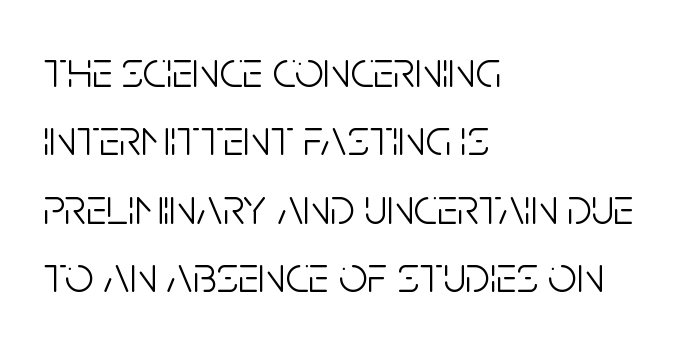
The image shows 51 px light, condensed sans-serif type, upright; set left-aligned, normal line spacing (1.34x), normal letter spacing, not underlined; low stroke contrast and a large x-height.
